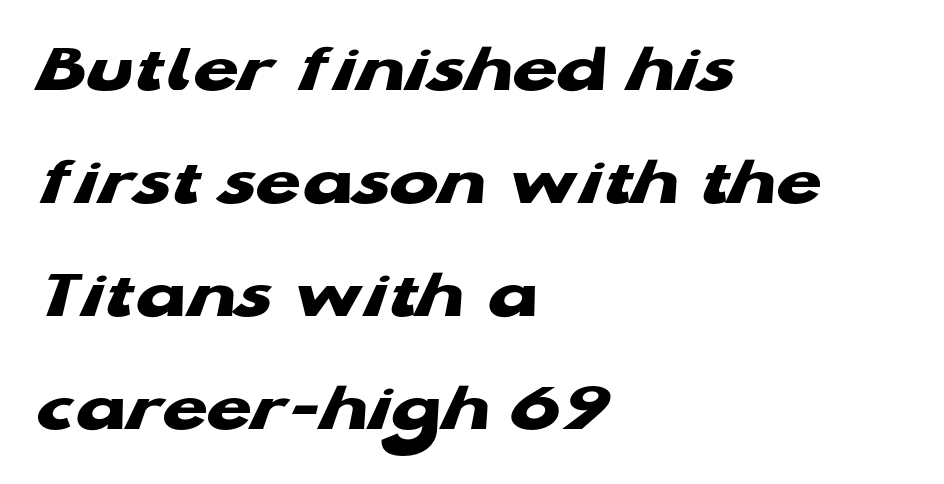
{"serif": "no", "bold": "yes", "weight": "heavy", "width": "wide", "stroke_contrast": "low", "x_height": "medium", "monospaced": "no", "underline": "no", "align": "left", "line_spacing": "normal", "line_spacing_ratio": 1.55, "letter_spacing": "normal", "letter_spacing_em": 0.0, "glyph_px": 73}
